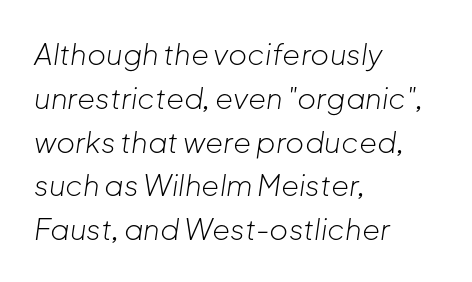
Every row of glyphs begins at an identical x-position on the left. The words here are not underlined. The gaps between neighbouring characters are ordinary and unremarkable. Note the varied advance widths — an 'i' is clearly narrower than an 'm'.
